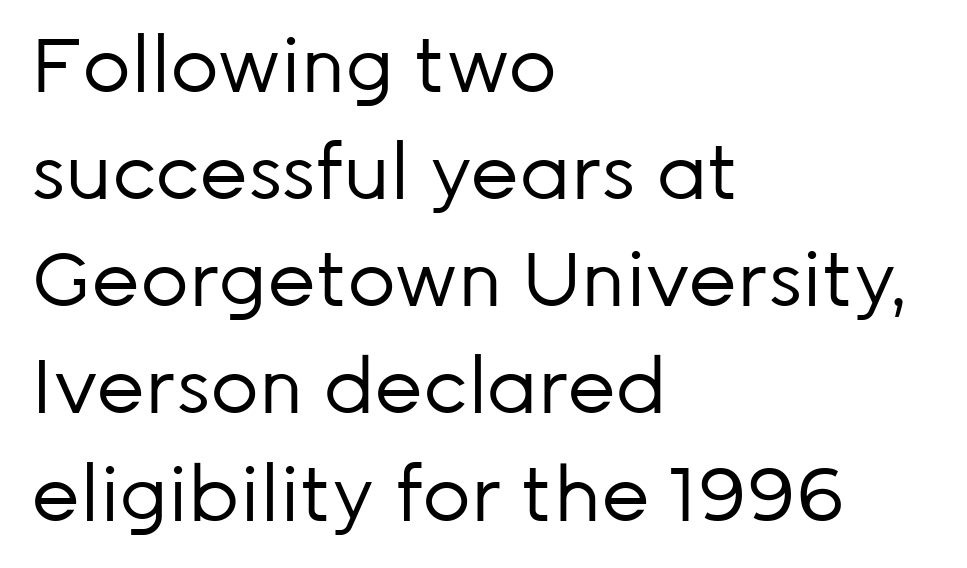
{"serif": "no", "italic": "no", "bold": "no", "weight": "regular", "width": "normal", "stroke_contrast": "low", "x_height": "medium", "monospaced": "no", "underline": "no", "align": "left", "line_spacing": "normal", "line_spacing_ratio": 1.41, "letter_spacing": "normal", "letter_spacing_em": 0.0, "glyph_px": 76}
